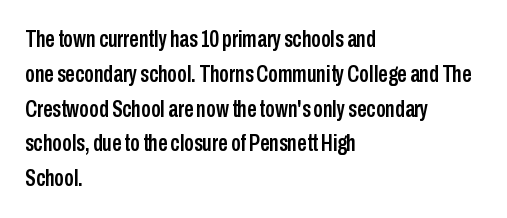
{"italic": "no", "underline": "no", "align": "left", "line_spacing": "normal", "line_spacing_ratio": 1.45, "letter_spacing": "normal", "letter_spacing_em": 0.0, "glyph_px": 24}
